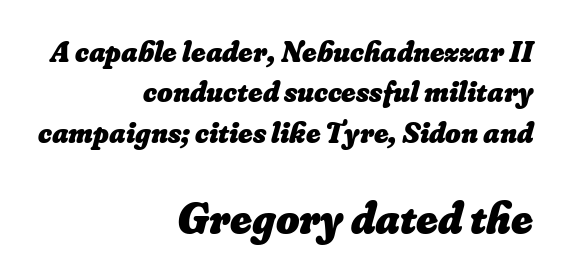
{"bold": "yes", "weight": "heavy", "width": "normal", "stroke_contrast": "low", "x_height": "small", "monospaced": "no", "underline": "no", "align": "right", "line_spacing": "normal", "line_spacing_ratio": 1.35, "letter_spacing": "normal", "letter_spacing_em": 0.0, "larger_block": "second", "size_ratio": 1.5, "glyph_px": 45}
